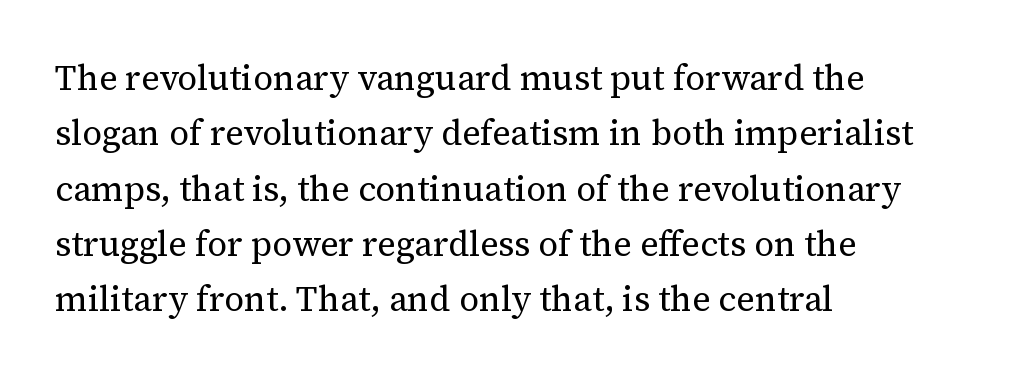
Q: Is the text bold? A: No.
Q: Is the text italic (slanted)? A: No, it is upright.
Q: Is the typeface a serif or a sans-serif typeface? A: Serif.
Q: Is the text underlined? A: No.
Q: How is the paragraph aligned? A: Left-aligned.
Q: Is the spacing between letters normal or unusually wide? A: Normal.
Q: Is the spacing between lines tight, normal or loose? A: Normal.
Q: Width (condensed, normal, or wide)? A: Normal.
Q: Stroke contrast? A: Medium.
Q: x-height? A: Medium.
Q: Monospaced? A: No.
